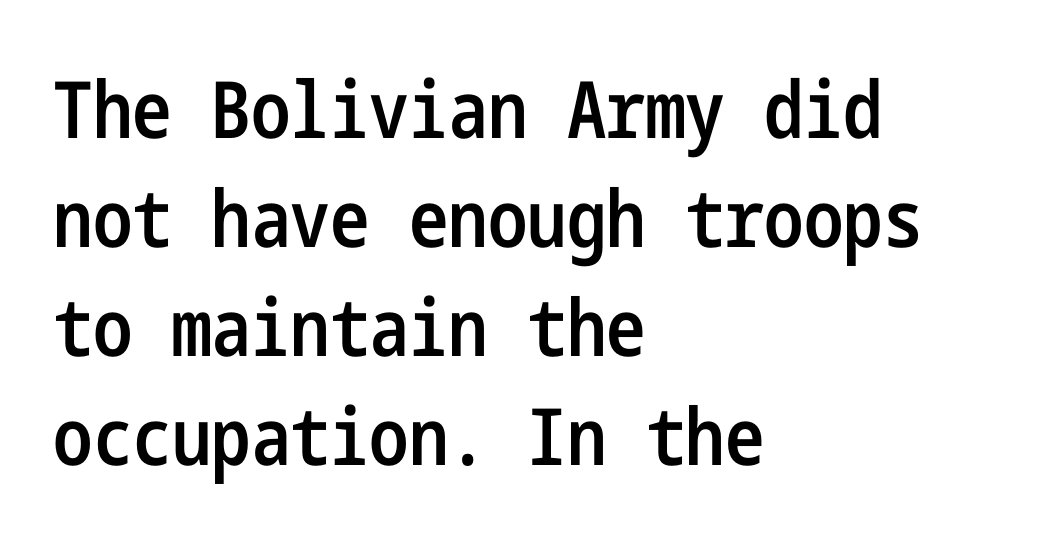
One-word summary of the alignment: left. The rendering keeps characters at their native spacing. Do the letters lean? They stand straight. A typesetter would label this face a sans. Emphasis by weight is partial: semibold. If you measured baseline to baseline, you'd find a middling distance.
